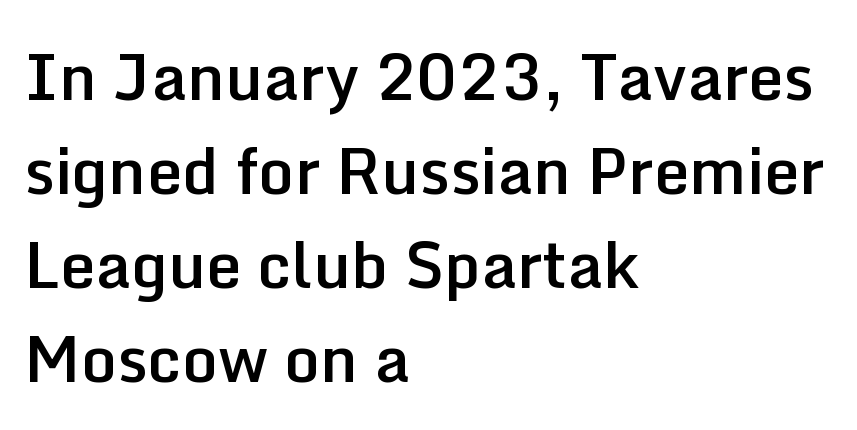
Q: Is the text bold? A: Semi-bold.
Q: Is the text italic (slanted)? A: No, it is upright.
Q: Is the typeface a serif or a sans-serif typeface? A: Sans-serif.
Q: Is the text underlined? A: No.
Q: How is the paragraph aligned? A: Left-aligned.
Q: Is the spacing between letters normal or unusually wide? A: Normal.
Q: Is the spacing between lines tight, normal or loose? A: Normal.
Q: Width (condensed, normal, or wide)? A: Normal.
Q: Stroke contrast? A: Low.
Q: x-height? A: Medium.
Q: Monospaced? A: No.
